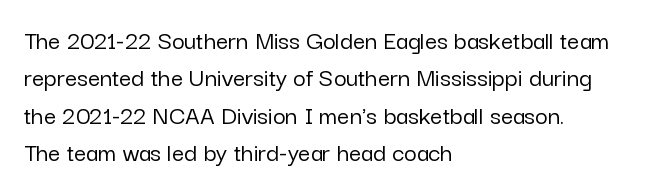
The image shows 27 px text type, upright; set left-aligned, normal line spacing (1.38x), normal letter spacing, not underlined.
